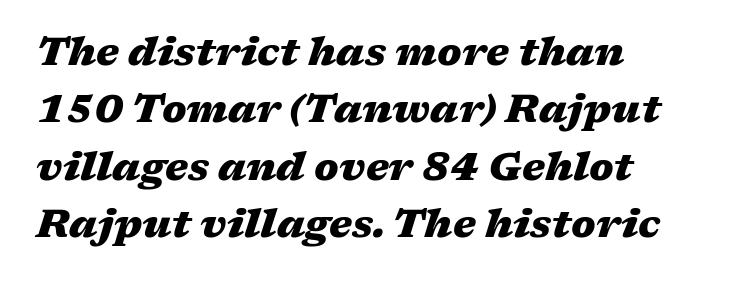
{"italic": "yes", "lean": "right", "slant_degrees": 17, "bold": "yes", "weight": "heavy", "width": "wide", "stroke_contrast": "medium", "x_height": "medium", "monospaced": "no", "underline": "no", "align": "left", "line_spacing": "normal", "line_spacing_ratio": 1.47, "letter_spacing": "normal", "letter_spacing_em": 0.0, "glyph_px": 39}
